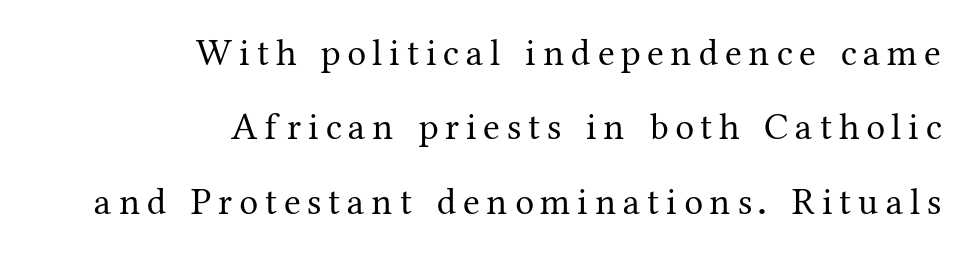
Q: Is the text bold? A: No.
Q: Is the text italic (slanted)? A: No, it is upright.
Q: Is the typeface a serif or a sans-serif typeface? A: Serif.
Q: Is the text underlined? A: No.
Q: How is the paragraph aligned? A: Right-aligned.
Q: Is the spacing between lines tight, normal or loose? A: Loose.
Q: Width (condensed, normal, or wide)? A: Normal.
Q: Stroke contrast? A: Medium.
Q: x-height? A: Medium.
Q: Monospaced? A: No.
